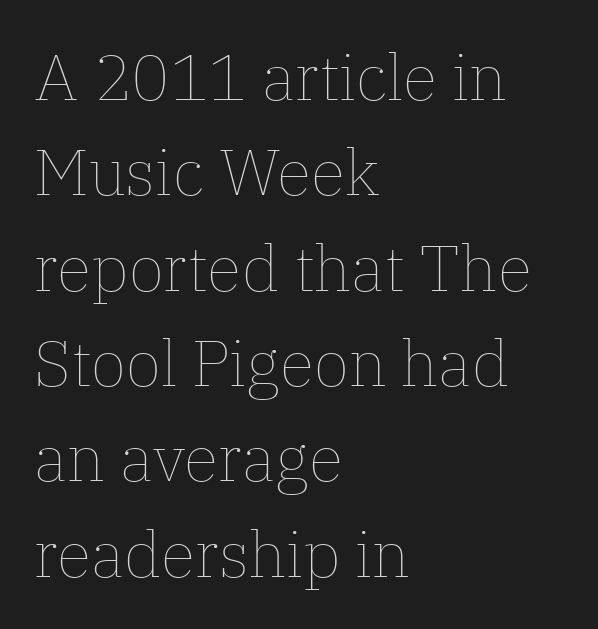
Each letter keeps its own natural width here, so spacing adapts to shape. The face looks like a standard text weight, possibly lighter. The leading is moderate, giving the passage an even texture. Notice how the stems are strictly vertical — no italics here.
